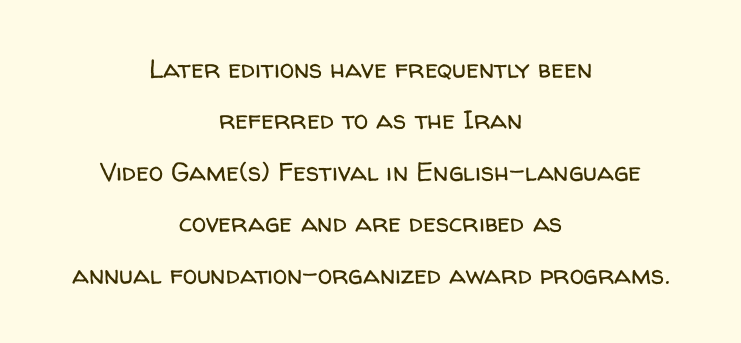
Unmarked baselines from the first word to the last. Is there any slant? The stems are plumb. No heavy texture on the line: the type isn't bold. Each word holds together tightly as a unit, with standard inter-letter gaps. Alignment: centered.
